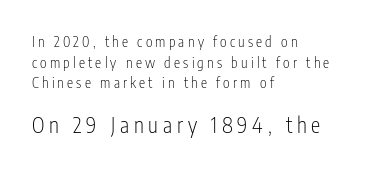
If you squint, the bottom block still reads clearly — it's the larger of the two. Plain, unruled lines of type. Horizontal bands of white between lines are of average thickness. This sample uses expanded letter spacing, leaving extra air between glyphs. This sample uses an upright cut, with every glyph sitting square on the baseline. Ink coverage per letter is moderate at most.
